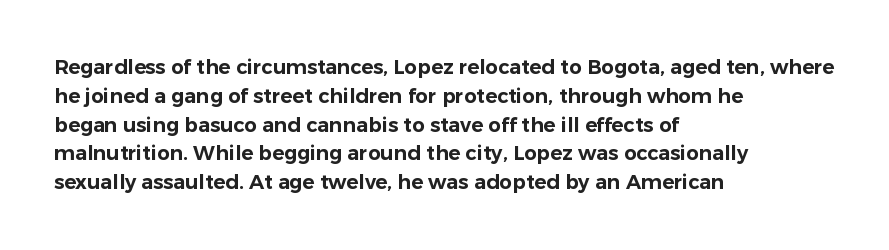
{"italic": "no", "underline": "no", "align": "left", "line_spacing": "normal", "line_spacing_ratio": 1.44, "letter_spacing": "normal", "letter_spacing_em": 0.0, "glyph_px": 20}
